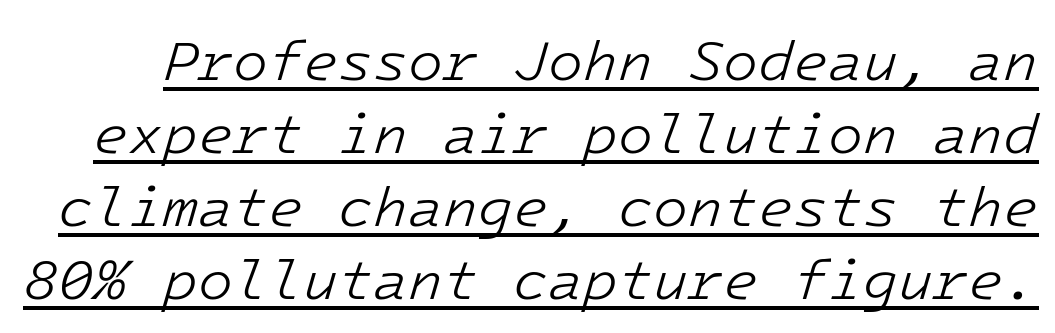
Observe the lean: these are italic letterforms. The characters are drawn with everyday or finer stroke widths. Students, observe the line beneath the letters — that is underlining. Students, note that the glyphs here touch the page at normal intervals. Normally led — the rows are evenly, conventionally spaced.
